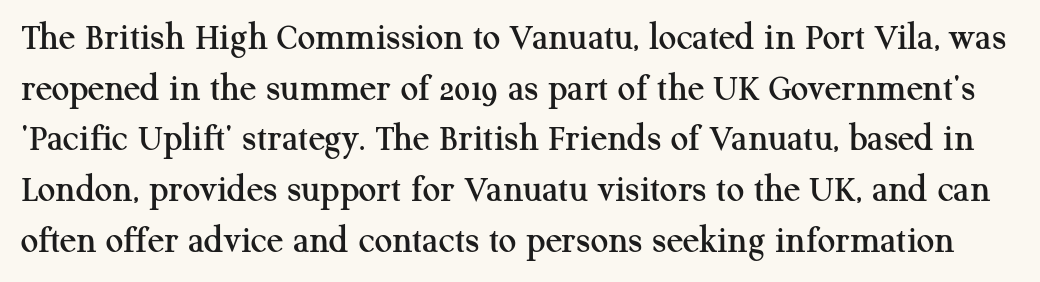
This sample uses a serif face. Nope, not italic — everything's standing straight. Quick note: interline space is typical. Bare-footed words on every line. The rendering uses natural spacing where letterforms have individual widths. No extra tracking has been applied to these lines.
